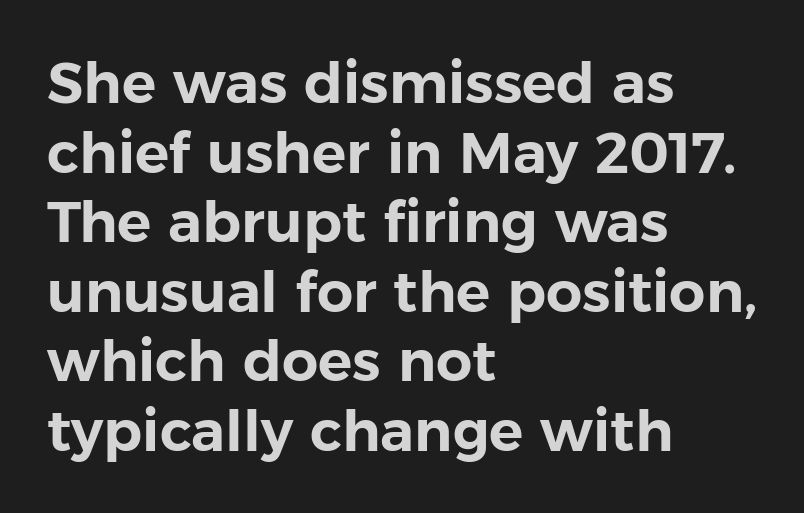
Q: Is the text italic (slanted)? A: No, it is upright.
Q: Is the typeface a serif or a sans-serif typeface? A: Sans-serif.
Q: Is the text underlined? A: No.
Q: How is the paragraph aligned? A: Left-aligned.
Q: Is the spacing between letters normal or unusually wide? A: Normal.
Q: Width (condensed, normal, or wide)? A: Normal.
Q: Stroke contrast? A: Low.
Q: x-height? A: Medium.
Q: Monospaced? A: No.
